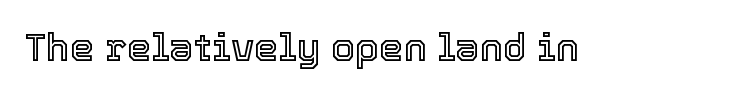
{"italic": "no", "width": "normal", "x_height": "medium", "monospaced": "no", "underline": "no", "letter_spacing": "normal", "letter_spacing_em": 0.0, "glyph_px": 39}
